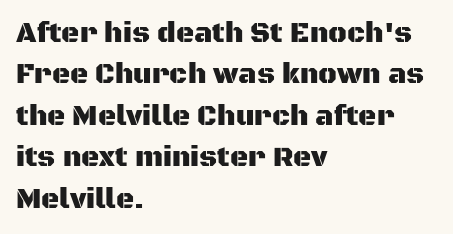
Q: Is the text italic (slanted)? A: No, it is upright.
Q: Is the typeface a serif or a sans-serif typeface? A: Sans-serif.
Q: Is the text underlined? A: No.
Q: How is the paragraph aligned? A: Left-aligned.
Q: Is the spacing between letters normal or unusually wide? A: Normal.
Q: Is the spacing between lines tight, normal or loose? A: Normal.
Q: Width (condensed, normal, or wide)? A: Normal.
Q: Stroke contrast? A: Medium.
Q: x-height? A: Large.
Q: Monospaced? A: No.
